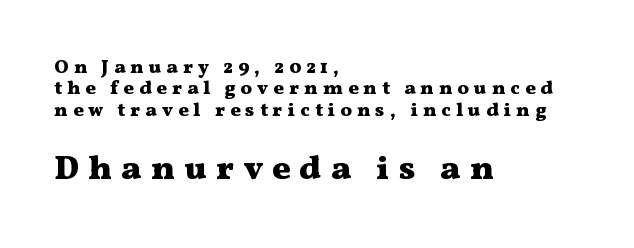
Character size in the trailing block exceeds that of the leading block. Plenty of ink on the page — the face is bold. Is the block centered? No — it sits flush against the left margin. The designer went with a serif here, giving each stem small feet. Has an underline been added? It has not.
